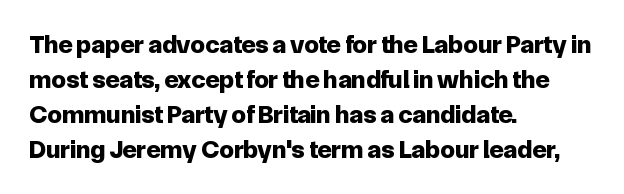
The image shows 26 px bold type, upright; set left-aligned, normal line spacing (1.34x), normal letter spacing, not underlined.
